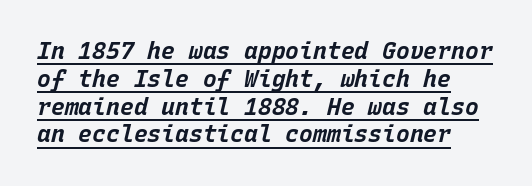
{"italic": "yes", "lean": "right", "slant_degrees": 15, "bold": "yes", "underline": "yes", "line_spacing_ratio": 1.21, "letter_spacing": "normal", "letter_spacing_em": 0.0, "glyph_px": 23}
